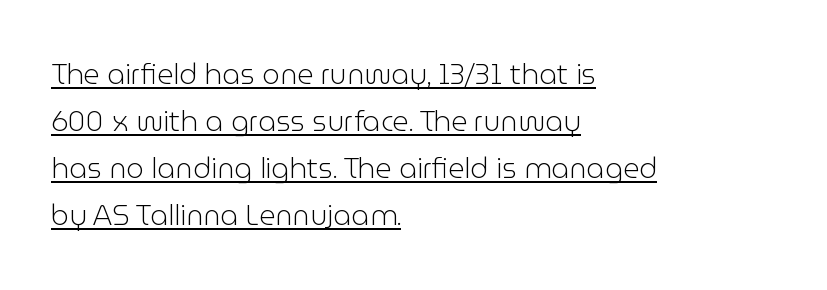
Left-aligned paragraph, ragged on the right. This is not heavy type; no bold has been used. The rendering shows plain stroke endings on the letterforms — a sans-serif design. Line spacing here is normal.
